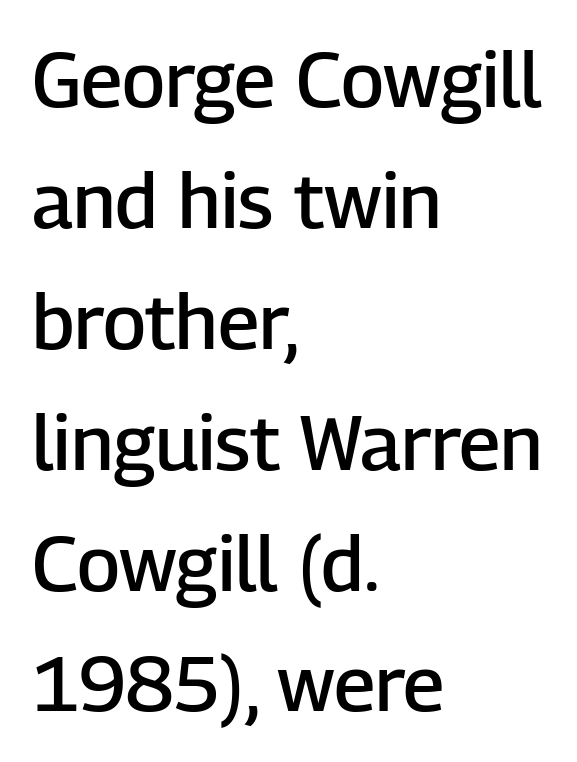
The image shows 77 px semibold sans-serif type, upright; set left-aligned, normal line spacing (1.57x), normal letter spacing, not underlined; low stroke contrast and a medium x-height.
